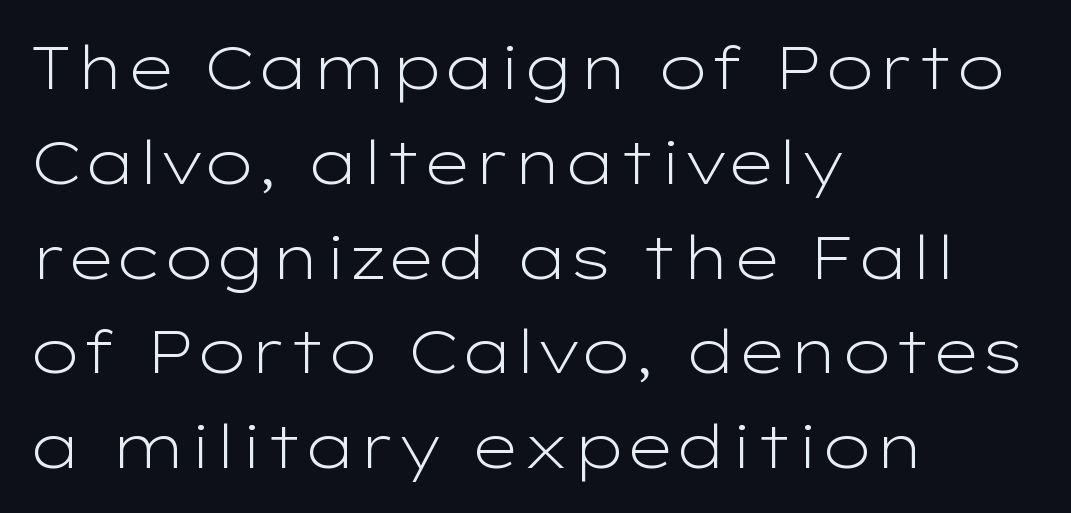
Q: Is the text bold? A: No.
Q: Is the text italic (slanted)? A: No, it is upright.
Q: Is the typeface a serif or a sans-serif typeface? A: Sans-serif.
Q: Is the text underlined? A: No.
Q: How is the paragraph aligned? A: Left-aligned.
Q: Is the spacing between letters normal or unusually wide? A: Normal.
Q: Is the spacing between lines tight, normal or loose? A: Normal.
Q: Width (condensed, normal, or wide)? A: Wide.
Q: Stroke contrast? A: Low.
Q: x-height? A: Medium.
Q: Monospaced? A: No.
